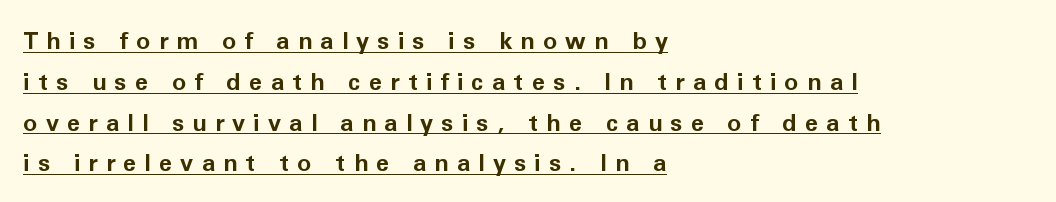
{"italic": "no", "bold": "yes", "underline": "yes", "align": "left", "line_spacing": "normal", "line_spacing_ratio": 1.7, "letter_spacing": "wide", "letter_spacing_em": 0.34, "glyph_px": 24}
